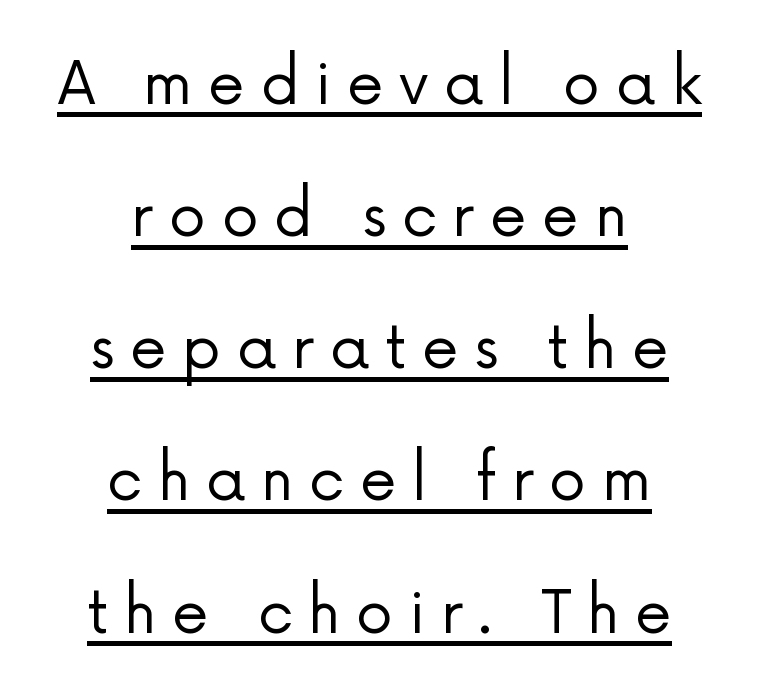
The image shows 59 px regular-weight sans-serif type, upright; set centered, loose line spacing (2.24x), unusually wide letter spacing (+0.26 em), underlined; low stroke contrast and a medium x-height.
